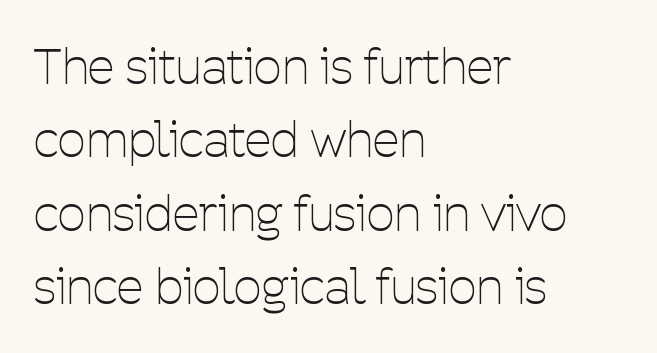
This sample is left-justified, so line endings fall wherever the words run out. Classification — sans serif. Descenders hang freely into open space. Nobody touched the tracking dial on this one.
